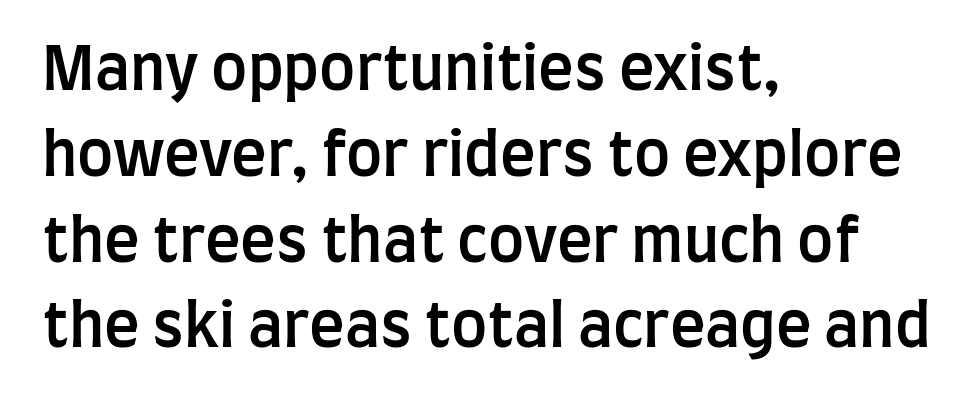
The image shows 60 px semibold, condensed sans-serif type, upright; set left-aligned, normal line spacing (1.43x), normal letter spacing, not underlined; low stroke contrast and a large x-height.
